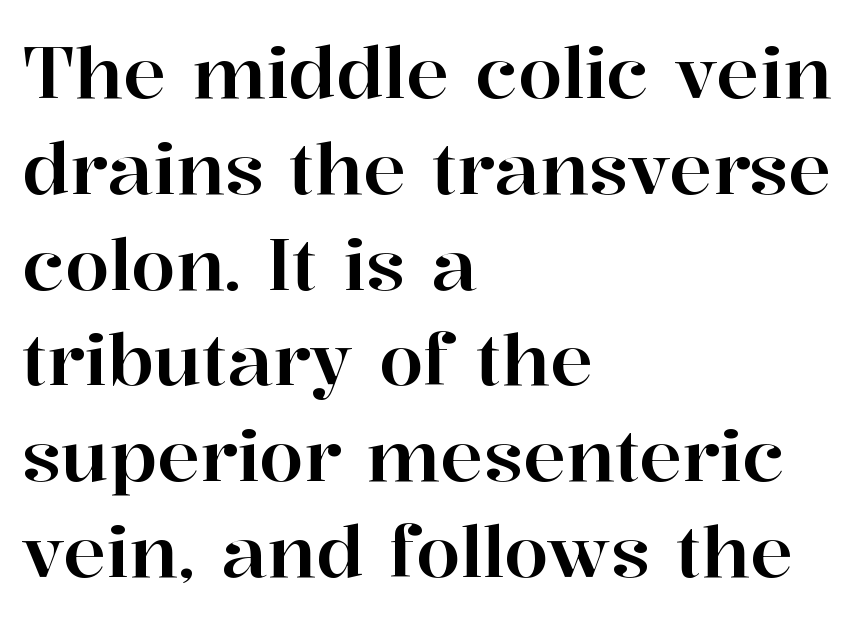
Q: Is the text italic (slanted)? A: No, it is upright.
Q: Is the typeface a serif or a sans-serif typeface? A: Serif.
Q: Is the text underlined? A: No.
Q: How is the paragraph aligned? A: Left-aligned.
Q: Is the spacing between letters normal or unusually wide? A: Normal.
Q: Is the spacing between lines tight, normal or loose? A: Normal.
Q: Width (condensed, normal, or wide)? A: Normal.
Q: Stroke contrast? A: High.
Q: x-height? A: Medium.
Q: Monospaced? A: No.
